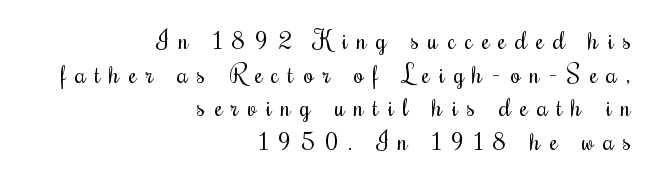
Q: Is the text bold? A: No.
Q: Is the text italic (slanted)? A: Yes.
Q: Is the text underlined? A: No.
Q: How is the paragraph aligned? A: Right-aligned.
Q: Is the spacing between letters normal or unusually wide? A: Unusually wide.
Q: Is the spacing between lines tight, normal or loose? A: Normal.
